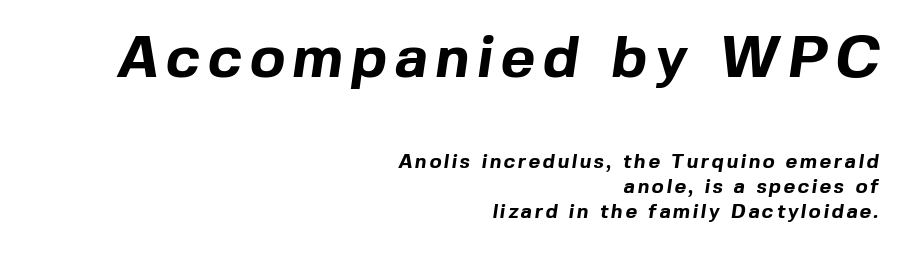
Q: Is the text bold? A: Yes.
Q: Is the typeface a serif or a sans-serif typeface? A: Sans-serif.
Q: Is the text underlined? A: No.
Q: How is the paragraph aligned? A: Right-aligned.
Q: Is the spacing between lines tight, normal or loose? A: Normal.
Q: Which block of text is set in a larger size, the first (top) or the second (bottom)? A: The first (top) one.
Q: Width (condensed, normal, or wide)? A: Normal.
Q: x-height? A: Medium.
Q: Monospaced? A: No.
